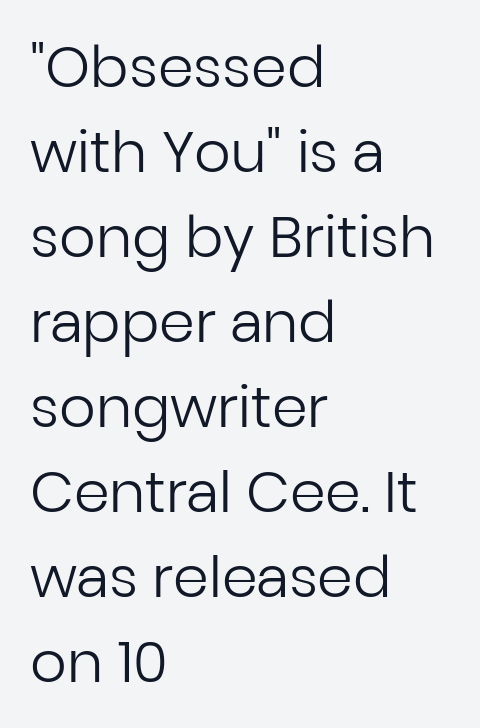
The image shows 57 px regular-weight sans-serif type, upright; set left-aligned, normal line spacing (1.49x), normal letter spacing, not underlined; low stroke contrast and a medium x-height.
